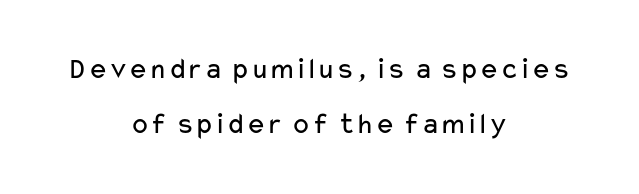
{"serif": "no", "italic": "no", "bold": "no", "weight": "regular", "width": "wide", "stroke_contrast": "low", "x_height": "medium", "monospaced": "no", "underline": "no", "align": "center", "line_spacing_ratio": 1.84, "letter_spacing": "normal", "letter_spacing_em": 0.0, "glyph_px": 30}
